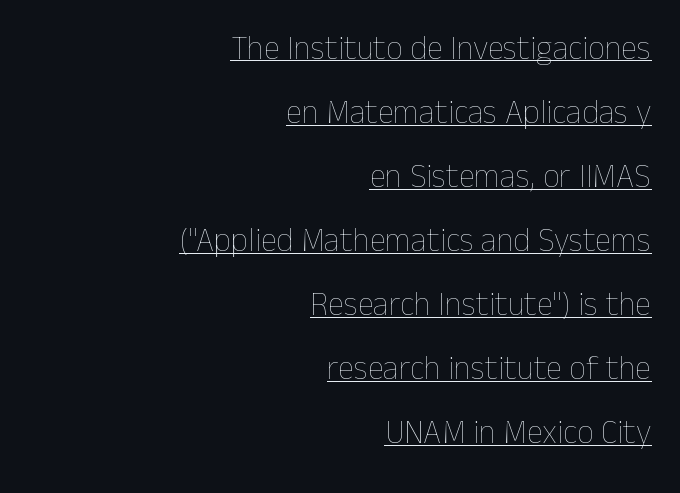
{"italic": "no", "bold": "no", "weight": "thin", "width": "normal", "stroke_contrast": "low", "x_height": "medium", "monospaced": "no", "underline": "yes", "align": "right", "line_spacing": "loose", "line_spacing_ratio": 1.94, "letter_spacing": "normal", "letter_spacing_em": 0.0, "glyph_px": 33}
